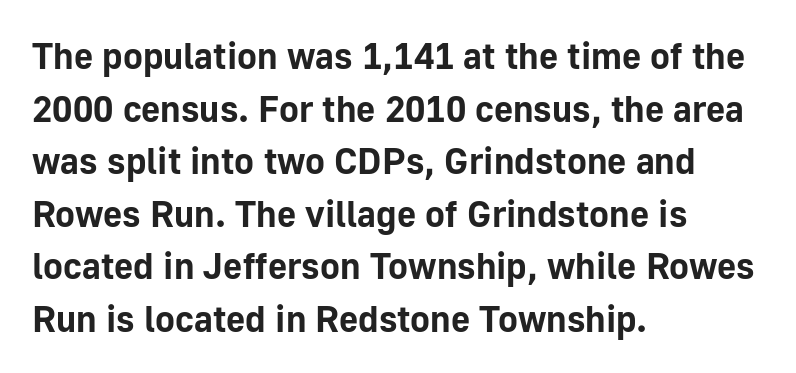
{"serif": "no", "italic": "no", "bold": "yes", "weight": "bold", "width": "normal", "stroke_contrast": "low", "x_height": "medium", "monospaced": "no", "underline": "no", "align": "left", "line_spacing": "normal", "line_spacing_ratio": 1.42, "letter_spacing": "normal", "letter_spacing_em": 0.0, "glyph_px": 37}
